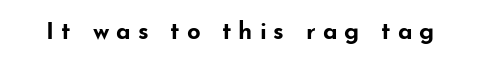
Q: Is the text bold? A: Yes.
Q: Is the text italic (slanted)? A: No, it is upright.
Q: Is the text underlined? A: No.
Q: Is the spacing between letters normal or unusually wide? A: Unusually wide.
